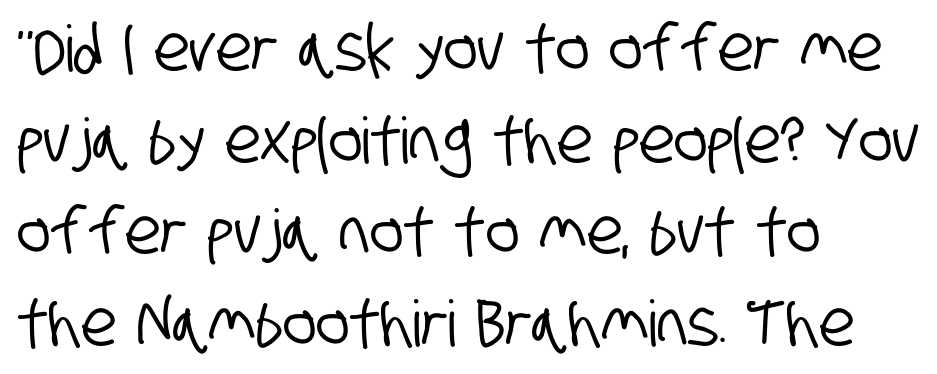
Q: Is the typeface a serif or a sans-serif typeface? A: Sans-serif.
Q: Is the text underlined? A: No.
Q: How is the paragraph aligned? A: Left-aligned.
Q: Is the spacing between letters normal or unusually wide? A: Normal.
Q: Is the spacing between lines tight, normal or loose? A: Normal.
Q: Width (condensed, normal, or wide)? A: Condensed.
Q: Stroke contrast? A: Low.
Q: x-height? A: Large.
Q: Monospaced? A: No.
